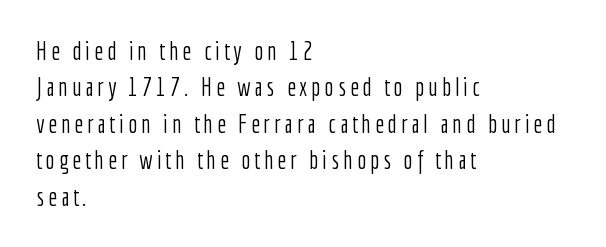
The image shows 25 px text type, upright; set left-aligned, normal line spacing (1.46x), not underlined.
